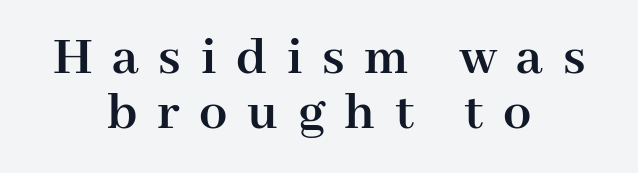
Q: Is the text bold? A: Yes.
Q: Is the text italic (slanted)? A: No, it is upright.
Q: Is the typeface a serif or a sans-serif typeface? A: Serif.
Q: Is the text underlined? A: No.
Q: How is the paragraph aligned? A: Centered.
Q: Is the spacing between letters normal or unusually wide? A: Unusually wide.
Q: Is the spacing between lines tight, normal or loose? A: Tight.
Q: Width (condensed, normal, or wide)? A: Normal.
Q: Stroke contrast? A: High.
Q: x-height? A: Medium.
Q: Monospaced? A: No.
